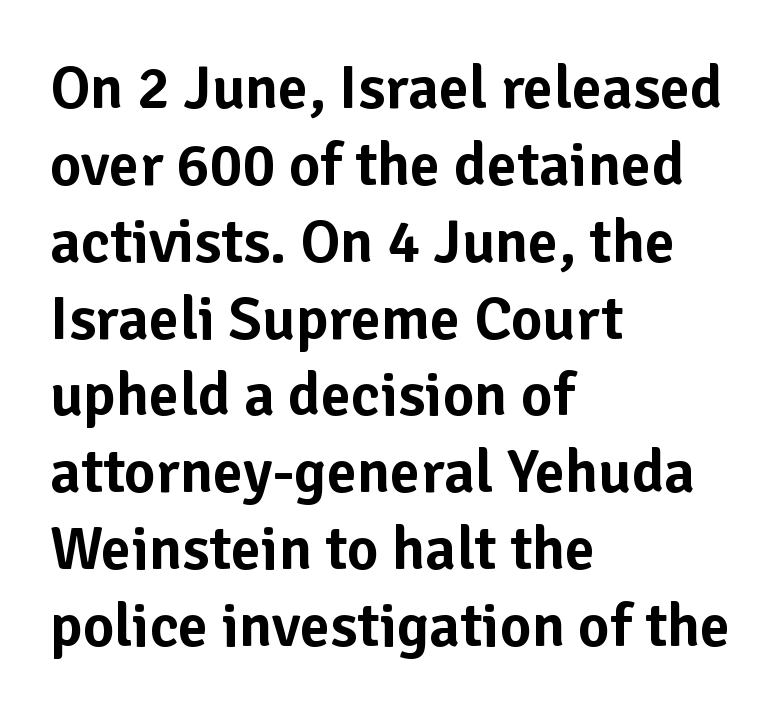
The passage shown is not underscored anywhere. Left-aligned paragraph, ragged on the right. Vertical strokes here are truly vertical. The font family rendered here belongs to the sans-serif group. Between one letter and the next there's only the usual sliver of space. Regarding leading, the lines here are spaced in the standard way.
